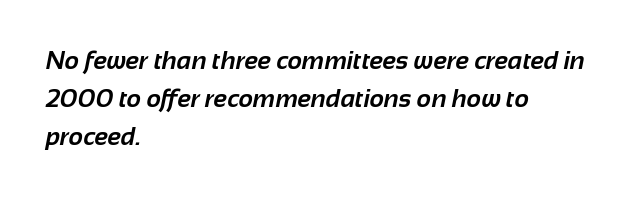
{"bold": "yes", "underline": "no", "align": "left", "line_spacing": "normal", "line_spacing_ratio": 1.52, "letter_spacing": "normal", "letter_spacing_em": 0.0, "glyph_px": 25}
